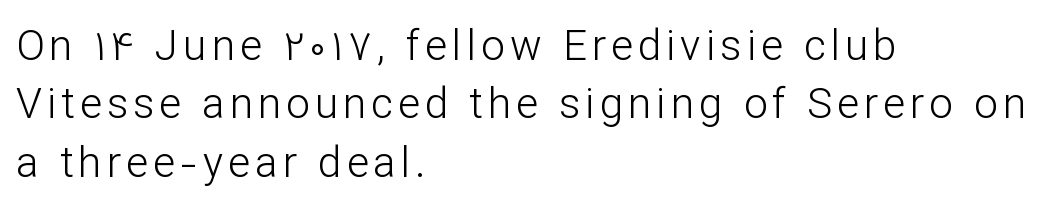
{"serif": "no", "italic": "no", "bold": "no", "weight": "light", "width": "normal", "stroke_contrast": "low", "x_height": "medium", "monospaced": "no", "underline": "no", "align": "left", "line_spacing": "normal", "line_spacing_ratio": 1.39, "glyph_px": 42}
